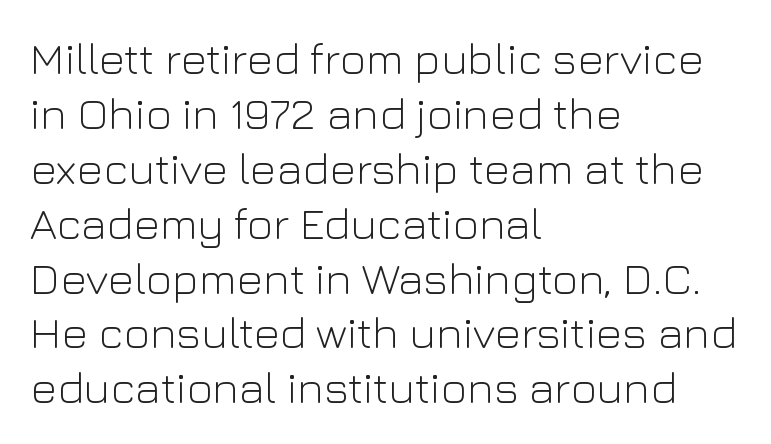
Q: Is the text bold? A: No.
Q: Is the text italic (slanted)? A: No, it is upright.
Q: Is the typeface a serif or a sans-serif typeface? A: Sans-serif.
Q: Is the text underlined? A: No.
Q: How is the paragraph aligned? A: Left-aligned.
Q: Is the spacing between letters normal or unusually wide? A: Normal.
Q: Width (condensed, normal, or wide)? A: Normal.
Q: Stroke contrast? A: Low.
Q: x-height? A: Medium.
Q: Monospaced? A: No.
